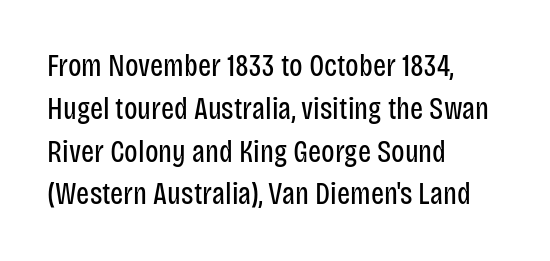
Font category for this specimen: sans-serif. Is this a fixed-width face? No — the glyphs have proportional, varying widths. The face used here is rendered with its standard letterfit. Left-aligned paragraph, ragged on the right. On a weight scale, this lands at 450 or below. Honestly, there is no underline to notice here at all.
